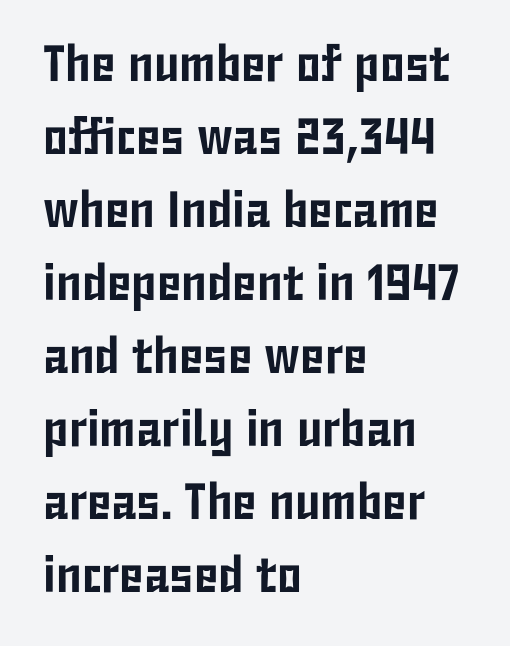
{"serif": "no", "italic": "no", "width": "condensed", "stroke_contrast": "low", "x_height": "medium", "monospaced": "no", "underline": "no", "align": "left", "line_spacing": "normal", "line_spacing_ratio": 1.43, "letter_spacing": "normal", "letter_spacing_em": 0.0, "glyph_px": 51}
